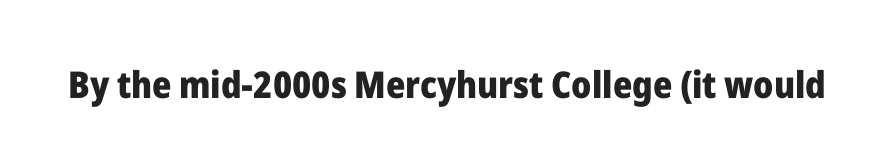
Q: Is the text bold? A: Yes.
Q: Is the text italic (slanted)? A: No, it is upright.
Q: Is the typeface a serif or a sans-serif typeface? A: Sans-serif.
Q: Is the text underlined? A: No.
Q: Is the spacing between letters normal or unusually wide? A: Normal.
Q: Width (condensed, normal, or wide)? A: Normal.
Q: Stroke contrast? A: Low.
Q: x-height? A: Medium.
Q: Monospaced? A: No.
